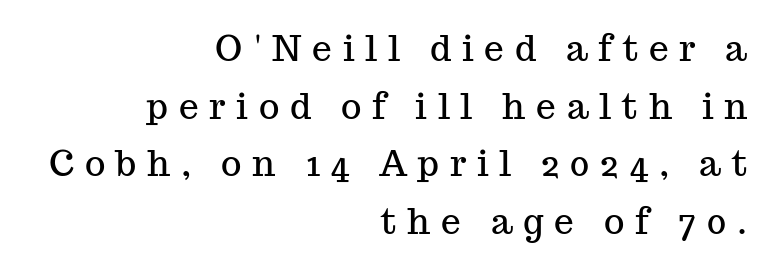
The axis of the letterforms is exactly vertical. Think of a printed novel: that variable character pitch is what you see here. Casual observation: everything's shoved over to the right. A bare baseline throughout the passage.
